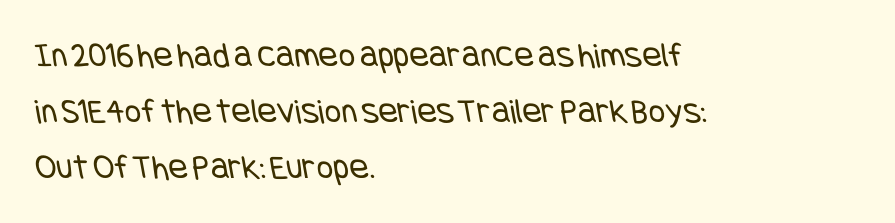
Q: Is the text bold? A: No.
Q: Is the typeface a serif or a sans-serif typeface? A: Sans-serif.
Q: Is the text underlined? A: No.
Q: How is the paragraph aligned? A: Left-aligned.
Q: Is the spacing between letters normal or unusually wide? A: Normal.
Q: Is the spacing between lines tight, normal or loose? A: Normal.
Q: Width (condensed, normal, or wide)? A: Condensed.
Q: Stroke contrast? A: Low.
Q: x-height? A: Large.
